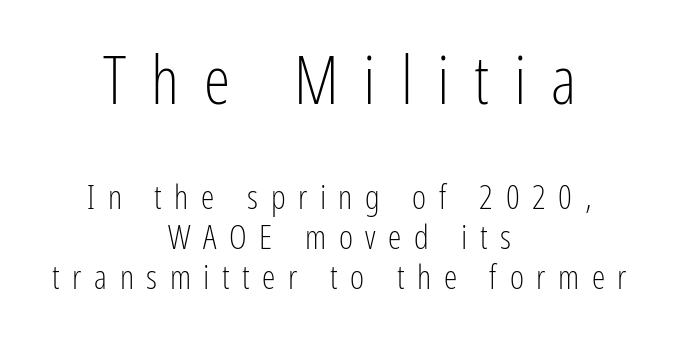
The image shows 67 px light, condensed sans-serif type, upright; set centered, line spacing 1.18x, unusually wide letter spacing (+0.37 em), not underlined; the first (top) block is 1.97x larger; low stroke contrast and a medium x-height.
